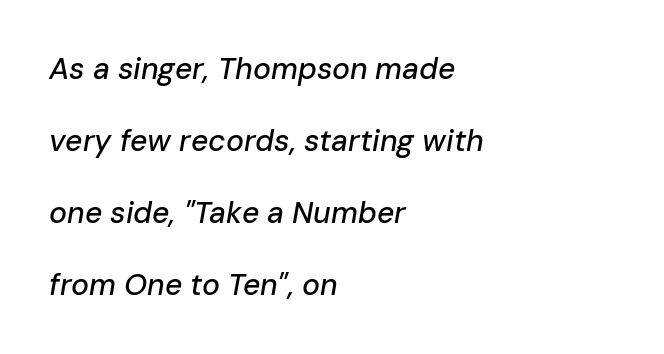
Q: Is the text italic (slanted)? A: Yes, it leans right by about 10 degrees.
Q: Is the text underlined? A: No.
Q: How is the paragraph aligned? A: Left-aligned.
Q: Is the spacing between letters normal or unusually wide? A: Normal.
Q: Is the spacing between lines tight, normal or loose? A: Loose.
Q: Width (condensed, normal, or wide)? A: Normal.
Q: Stroke contrast? A: Low.
Q: x-height? A: Medium.
Q: Monospaced? A: No.
